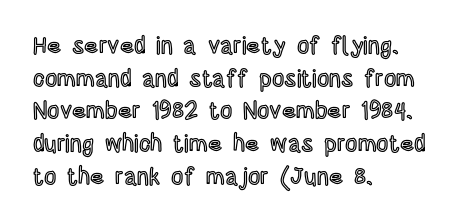
The vertical gap from one line to the next is medium. The rendering keeps characters at their native spacing. The axis of the letterforms is exactly vertical. Bare-footed words on every line. In CSS terms this would be text-align: left.
